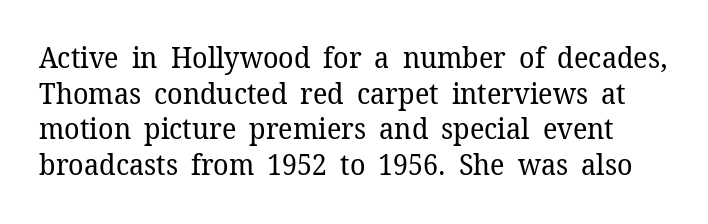
Q: Is the text bold? A: No.
Q: Is the text italic (slanted)? A: No, it is upright.
Q: Is the typeface a serif or a sans-serif typeface? A: Serif.
Q: Is the text underlined? A: No.
Q: Is the spacing between letters normal or unusually wide? A: Normal.
Q: Width (condensed, normal, or wide)? A: Normal.
Q: Stroke contrast? A: Low.
Q: x-height? A: Medium.
Q: Monospaced? A: No.
